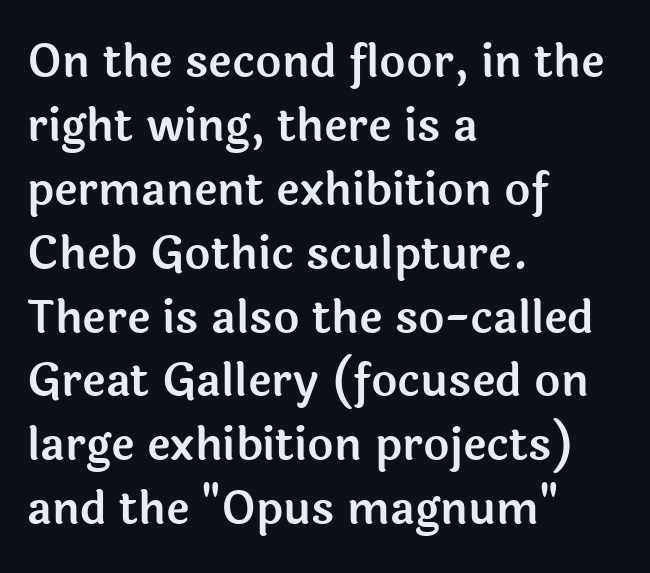
Q: Is the text italic (slanted)? A: No, it is upright.
Q: Is the typeface a serif or a sans-serif typeface? A: Sans-serif.
Q: Is the text underlined? A: No.
Q: How is the paragraph aligned? A: Left-aligned.
Q: Is the spacing between letters normal or unusually wide? A: Normal.
Q: Is the spacing between lines tight, normal or loose? A: Normal.
Q: Width (condensed, normal, or wide)? A: Normal.
Q: x-height? A: Medium.
Q: Monospaced? A: No.
